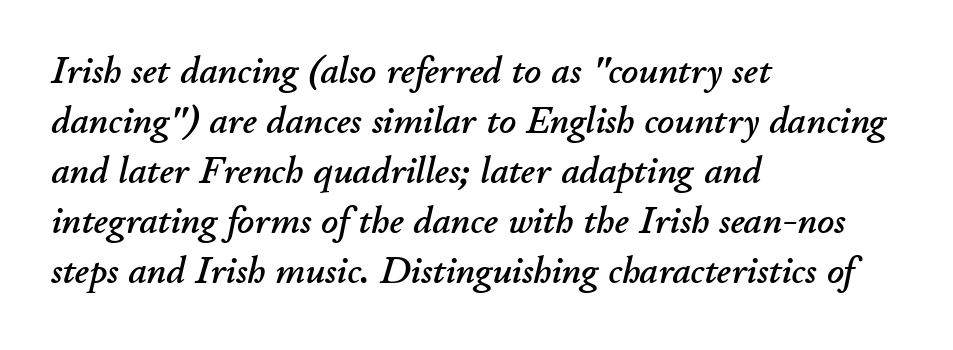
{"italic": "yes", "lean": "right", "slant_degrees": 11, "width": "normal", "stroke_contrast": "low", "x_height": "small", "monospaced": "no", "underline": "no", "align": "left", "line_spacing": "normal", "line_spacing_ratio": 1.35, "letter_spacing": "normal", "letter_spacing_em": 0.0, "glyph_px": 37}
